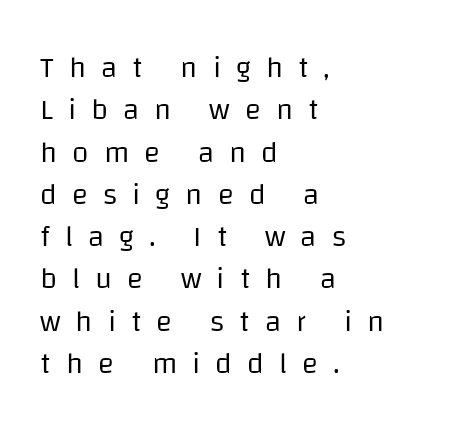
The lettering stays uniformly vertical, giving the passage a roman look. Students, note that the glyphs here are deliberately spaced far apart. Each letter keeps its own natural width here, so spacing adapts to shape. The face looks like a standard text weight, possibly lighter.
